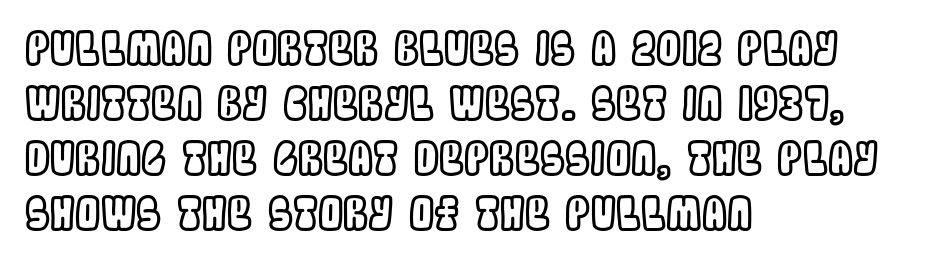
{"italic": "no", "width": "condensed", "x_height": "large", "monospaced": "no", "underline": "no", "align": "left", "line_spacing_ratio": 1.22, "letter_spacing": "normal", "letter_spacing_em": 0.0, "glyph_px": 45}
